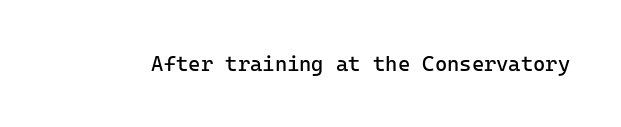
The image shows 21 px text type, upright; set normal letter spacing, not underlined.
